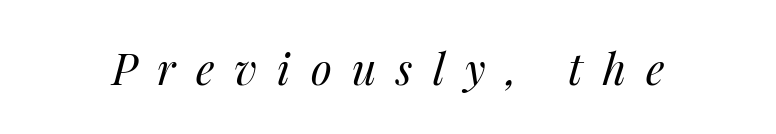
Is the type heavy? It reads as light-to-regular instead. The specimen reads as italic at a glance. The passage shown is not underscored anywhere. Spacing verdict: proportional, widths tailored to each character. The letterforms stand isolated, each surrounded by extra space.
